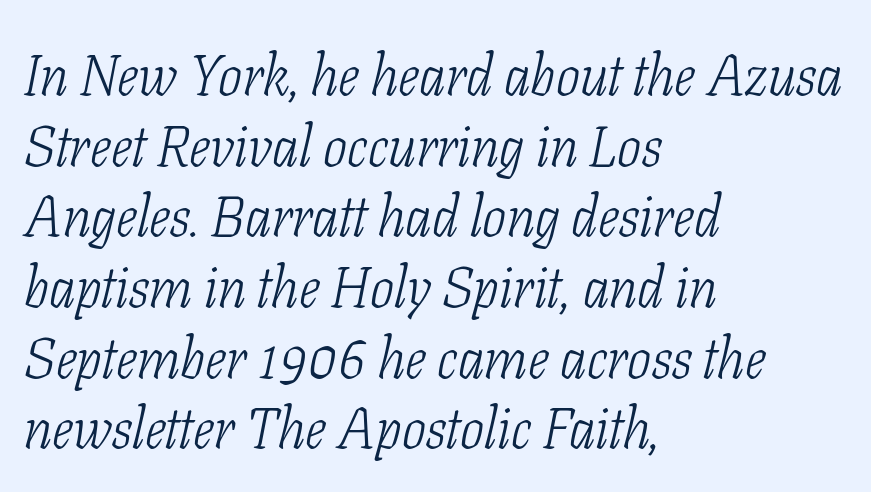
Letterform terminals end in serifs throughout the passage. Is the stroke heavy? The answer is a plain regular-or-lighter. All the whitespace from short lines collects on the right. Looks like regular typesetting: each glyph gets only the width it needs.
